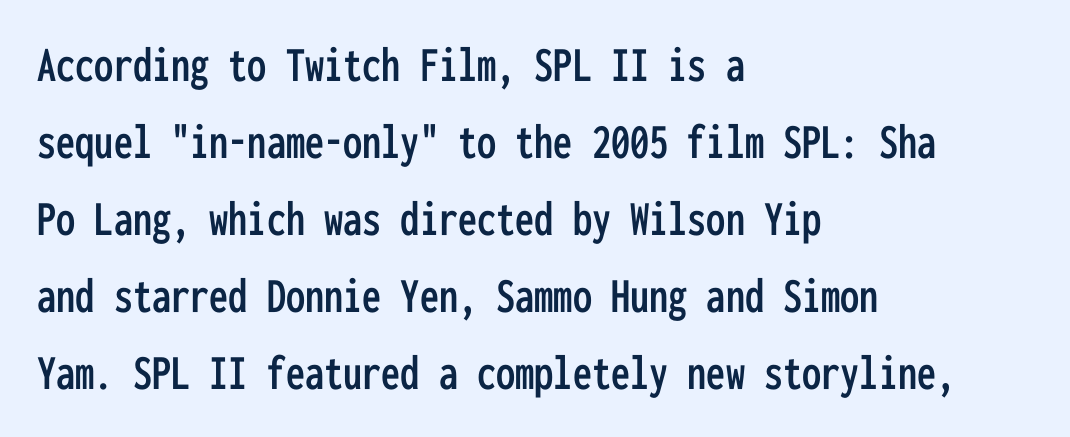
Each row of text sits above clean, open space. The line texture is even and compact thanks to regular tracking. Vertical strokes here are truly vertical. To sum up the face: it is a sans, with no serifs. The rows are spaced the way most documents space them. The rendering uses typewriter-style spacing with identical character cells.
